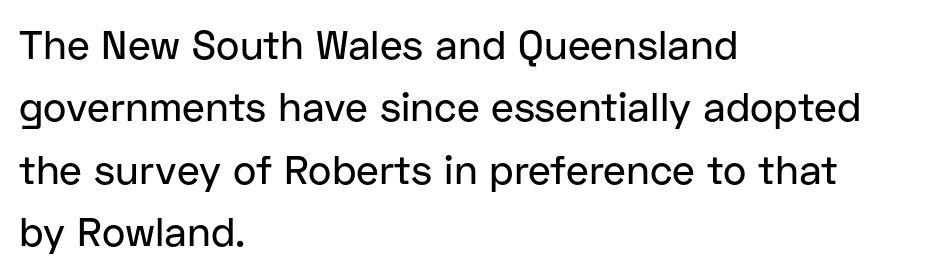
Q: Is the text italic (slanted)? A: No, it is upright.
Q: Is the typeface a serif or a sans-serif typeface? A: Sans-serif.
Q: Is the text underlined? A: No.
Q: How is the paragraph aligned? A: Left-aligned.
Q: Is the spacing between letters normal or unusually wide? A: Normal.
Q: Is the spacing between lines tight, normal or loose? A: Normal.
Q: Width (condensed, normal, or wide)? A: Normal.
Q: Stroke contrast? A: Low.
Q: x-height? A: Medium.
Q: Monospaced? A: No.
